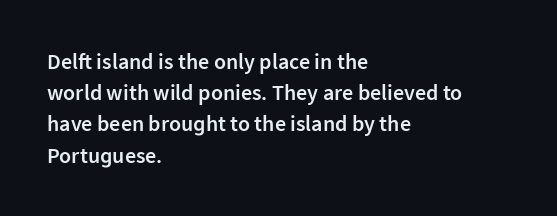
{"italic": "no", "bold": "semi", "underline": "no", "align": "left", "line_spacing": "normal", "line_spacing_ratio": 1.42, "letter_spacing": "normal", "letter_spacing_em": 0.0, "glyph_px": 22}
